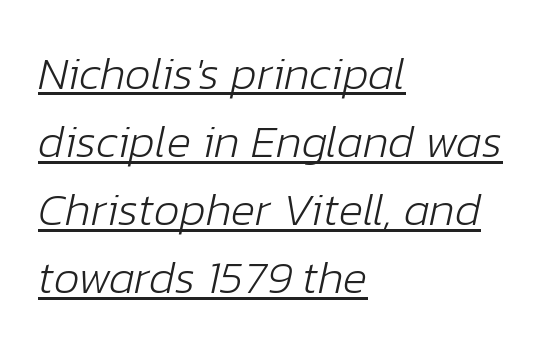
Decoration check: the copy is underlined. The glyphs look as if they've been sheared to an angle. Counters stay open thanks to moderate or lighter strokes. Varying glyph widths throughout — classic text-font behaviour.
